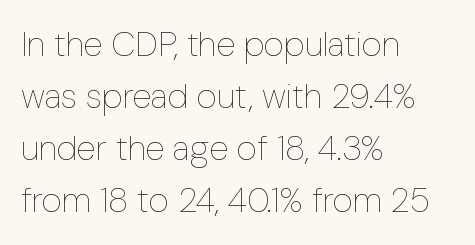
{"italic": "no", "bold": "no", "weight": "thin", "width": "condensed", "stroke_contrast": "low", "x_height": "medium", "monospaced": "no", "underline": "no", "align": "left", "line_spacing": "normal", "line_spacing_ratio": 1.49, "letter_spacing": "normal", "letter_spacing_em": 0.0, "glyph_px": 35}
